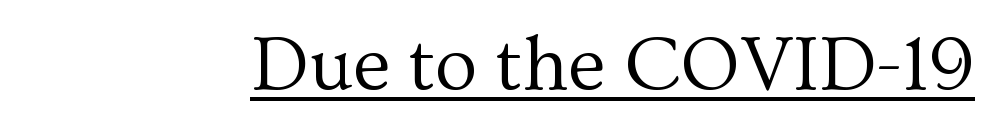
{"serif": "yes", "italic": "no", "bold": "no", "weight": "regular", "width": "normal", "stroke_contrast": "medium", "x_height": "medium", "monospaced": "no", "underline": "yes", "letter_spacing": "normal", "letter_spacing_em": 0.0, "glyph_px": 77}
